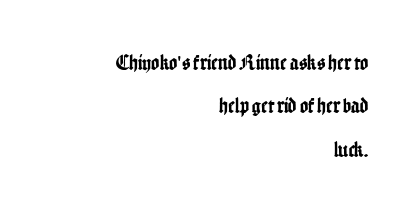
Q: Is the text italic (slanted)? A: No, it is upright.
Q: Is the text underlined? A: No.
Q: How is the paragraph aligned? A: Right-aligned.
Q: Is the spacing between letters normal or unusually wide? A: Normal.
Q: Is the spacing between lines tight, normal or loose? A: Loose.
